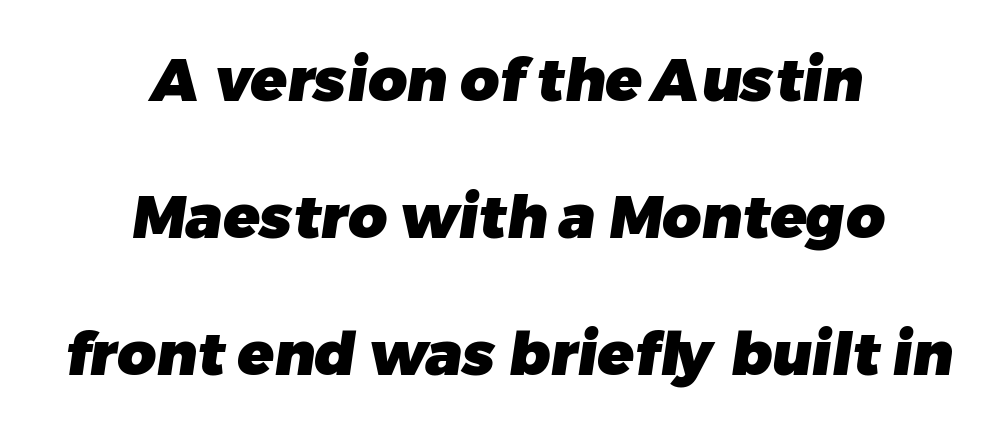
Q: Is the text bold? A: Yes.
Q: Is the typeface a serif or a sans-serif typeface? A: Sans-serif.
Q: Is the text underlined? A: No.
Q: How is the paragraph aligned? A: Centered.
Q: Is the spacing between letters normal or unusually wide? A: Normal.
Q: Is the spacing between lines tight, normal or loose? A: Loose.
Q: Width (condensed, normal, or wide)? A: Normal.
Q: Stroke contrast? A: Low.
Q: x-height? A: Medium.
Q: Monospaced? A: No.
